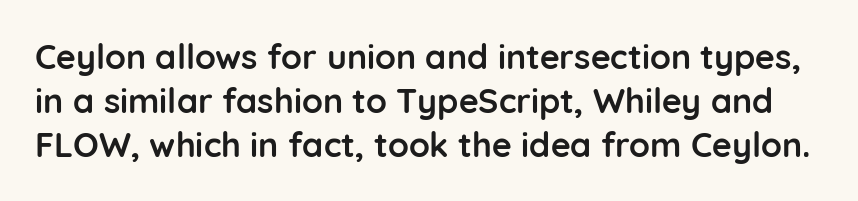
The image shows 34 px semibold sans-serif type, upright; set normal line spacing (1.29x), normal letter spacing, not underlined; low stroke contrast and a medium x-height.
